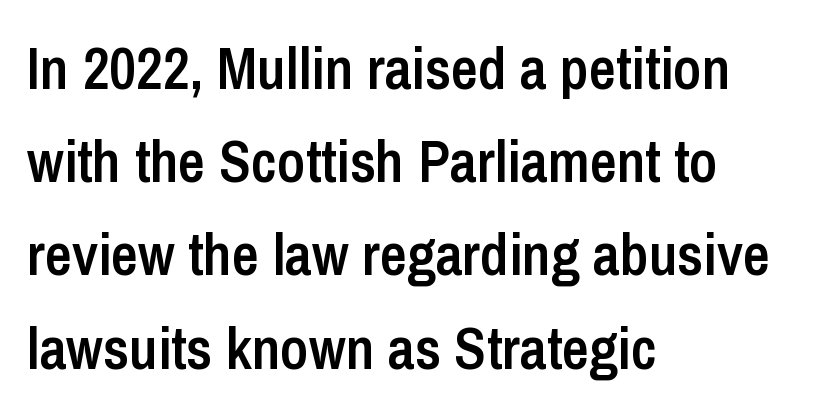
{"serif": "no", "italic": "no", "bold": "semi", "weight": "semibold", "width": "condensed", "stroke_contrast": "low", "x_height": "medium", "monospaced": "no", "underline": "no", "align": "left", "line_spacing": "normal", "line_spacing_ratio": 1.58, "letter_spacing": "normal", "letter_spacing_em": 0.0, "glyph_px": 59}
